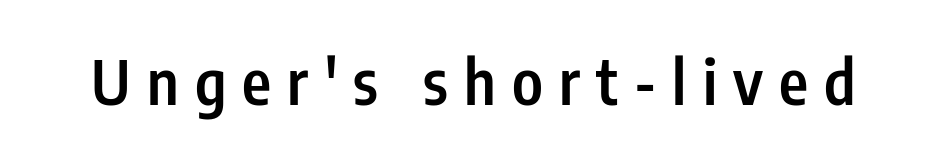
{"serif": "no", "italic": "no", "bold": "semi", "weight": "semibold", "width": "condensed", "stroke_contrast": "low", "x_height": "medium", "monospaced": "no", "underline": "no", "letter_spacing": "wide", "letter_spacing_em": 0.26, "glyph_px": 62}
